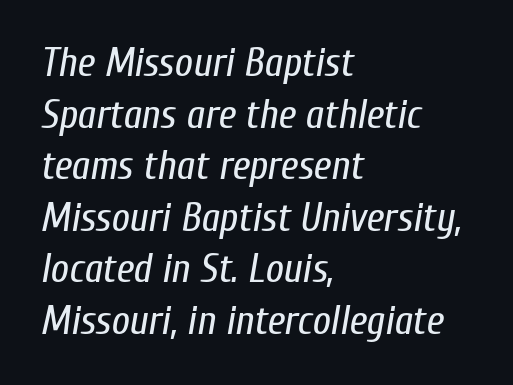
What's the leading like? Ordinary, nothing unusual. The rendering uses natural spacing where letterforms have individual widths. The text carries the slant typical of an italic or oblique font. Line beginnings align vertically; line endings do not.
